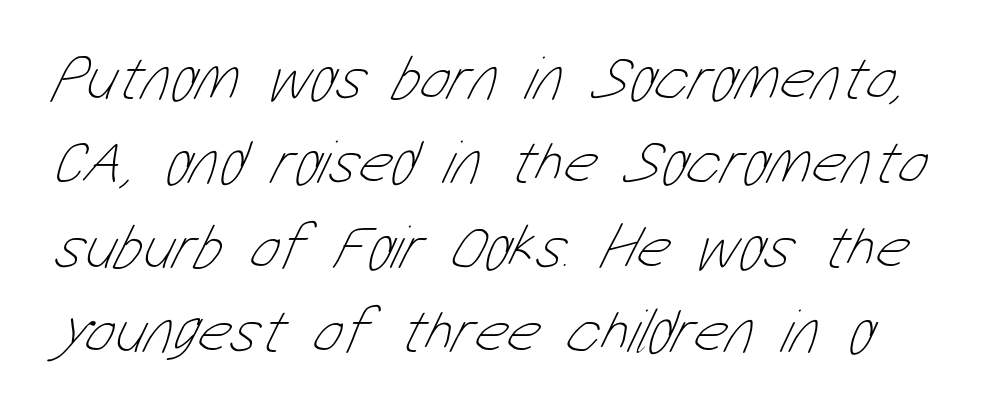
The image shows 63 px thin, condensed type; set normal line spacing (1.34x), normal letter spacing, not underlined; low stroke contrast and a medium x-height.
